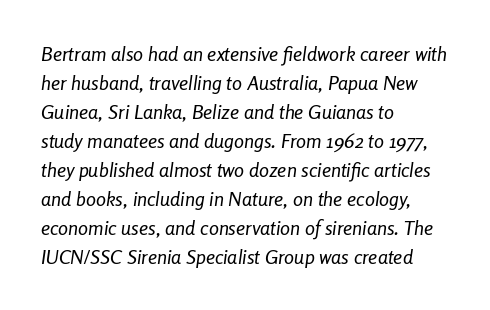
Q: Is the text bold? A: No.
Q: Is the text italic (slanted)? A: Yes, it leans right by about 8 degrees.
Q: Is the text underlined? A: No.
Q: How is the paragraph aligned? A: Left-aligned.
Q: Is the spacing between letters normal or unusually wide? A: Normal.
Q: Is the spacing between lines tight, normal or loose? A: Normal.
